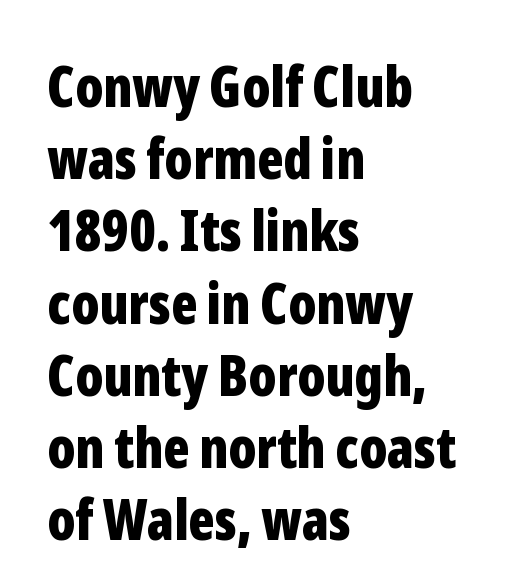
{"serif": "no", "italic": "no", "bold": "yes", "weight": "bold", "width": "condensed", "stroke_contrast": "low", "x_height": "medium", "monospaced": "no", "underline": "no", "align": "left", "line_spacing": "normal", "line_spacing_ratio": 1.29, "letter_spacing": "normal", "letter_spacing_em": 0.0, "glyph_px": 56}
